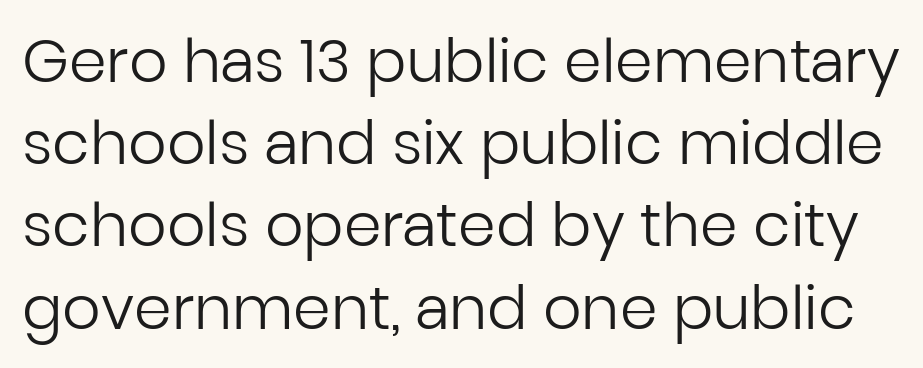
The image shows 60 px regular-weight sans-serif type, upright; set normal line spacing (1.37x), normal letter spacing, not underlined; low stroke contrast and a medium x-height.
